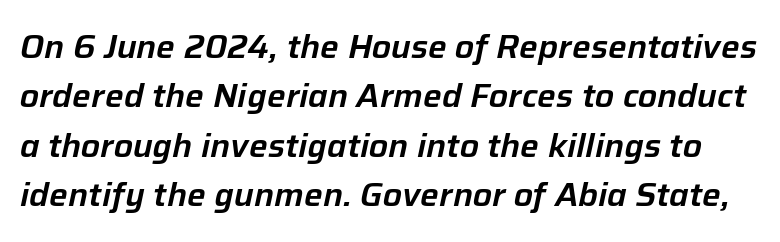
Is the type slanted? Yes — the strokes lean at a clear angle. Each letter keeps its own natural width here, so spacing adapts to shape. These lines keep a tight, regular rhythm from letter to letter. Normally led — the rows are evenly, conventionally spaced. Honestly, there is no underline to notice here at all.
